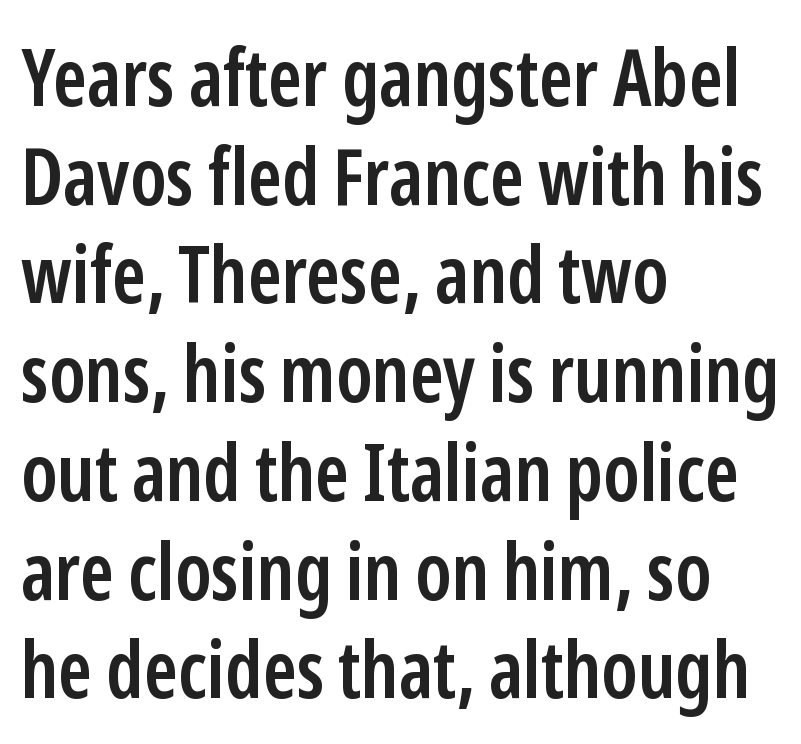
The image shows 79 px semibold, condensed sans-serif type, upright; set left-aligned, normal line spacing (1.25x), normal letter spacing, not underlined; low stroke contrast and a medium x-height.
